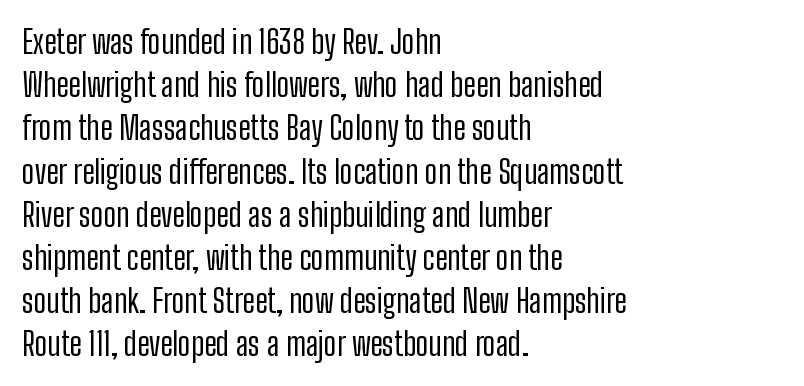
{"serif": "no", "italic": "no", "bold": "no", "weight": "regular", "width": "condensed", "stroke_contrast": "low", "x_height": "medium", "monospaced": "no", "underline": "no", "align": "left", "line_spacing": "normal", "line_spacing_ratio": 1.35, "letter_spacing": "normal", "letter_spacing_em": 0.0, "glyph_px": 32}
